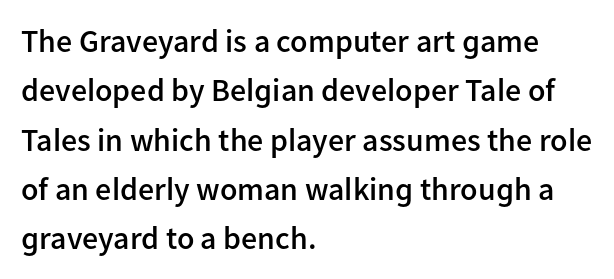
{"serif": "no", "italic": "no", "bold": "semi", "weight": "semibold", "width": "normal", "stroke_contrast": "low", "x_height": "medium", "monospaced": "no", "underline": "no", "align": "left", "line_spacing": "normal", "line_spacing_ratio": 1.54, "letter_spacing": "normal", "letter_spacing_em": 0.0, "glyph_px": 32}
